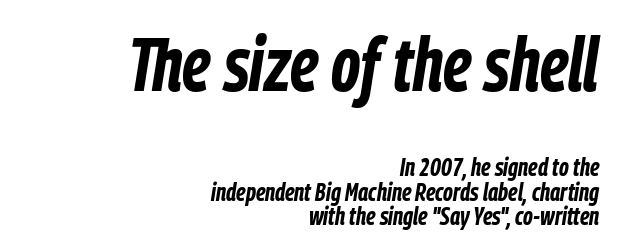
{"italic": "yes", "lean": "right", "slant_degrees": 9, "bold": "yes", "weight": "bold", "width": "condensed", "stroke_contrast": "low", "x_height": "medium", "monospaced": "no", "underline": "no", "align": "right", "line_spacing": "tight", "line_spacing_ratio": 0.98, "letter_spacing": "normal", "letter_spacing_em": 0.0, "larger_block": "first", "size_ratio": 3.0, "glyph_px": 75}
